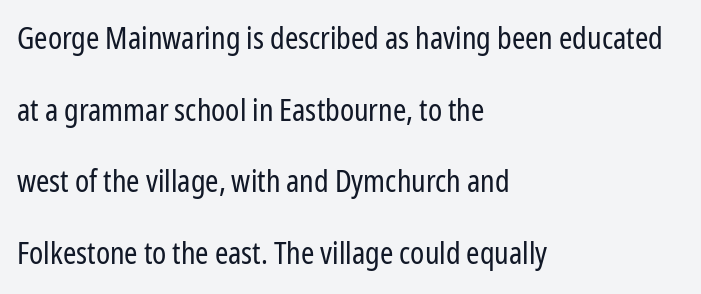
Q: Is the text bold? A: No.
Q: Is the text italic (slanted)? A: No, it is upright.
Q: Is the typeface a serif or a sans-serif typeface? A: Sans-serif.
Q: Is the text underlined? A: No.
Q: How is the paragraph aligned? A: Left-aligned.
Q: Is the spacing between letters normal or unusually wide? A: Normal.
Q: Is the spacing between lines tight, normal or loose? A: Loose.
Q: Width (condensed, normal, or wide)? A: Condensed.
Q: Stroke contrast? A: Low.
Q: x-height? A: Medium.
Q: Monospaced? A: No.
